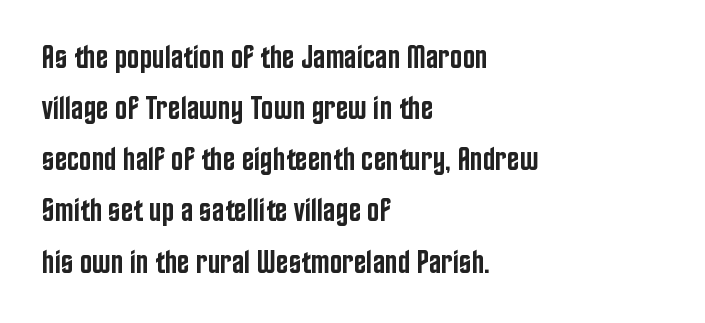
Q: Is the text bold? A: Semi-bold.
Q: Is the text italic (slanted)? A: No, it is upright.
Q: Is the typeface a serif or a sans-serif typeface? A: Sans-serif.
Q: Is the text underlined? A: No.
Q: How is the paragraph aligned? A: Left-aligned.
Q: Is the spacing between letters normal or unusually wide? A: Normal.
Q: Is the spacing between lines tight, normal or loose? A: Normal.
Q: Width (condensed, normal, or wide)? A: Condensed.
Q: Stroke contrast? A: Low.
Q: x-height? A: Large.
Q: Monospaced? A: No.
